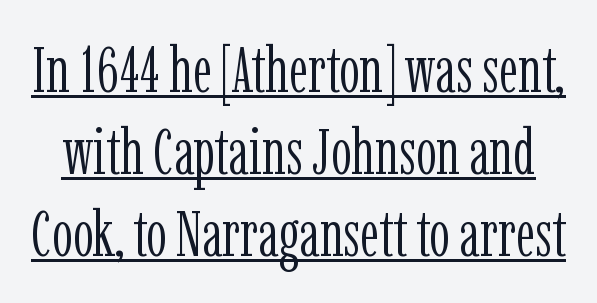
Stroke mass is kept to a normal reading level or below. The letters advance in unequal steps, a hallmark of proportional type. The block of text has a typical density, with ordinary space between rows. Each line of the rendering has a horizontal stroke beneath the glyphs. The letterforms sit shoulder to shoulder at normal distance.
